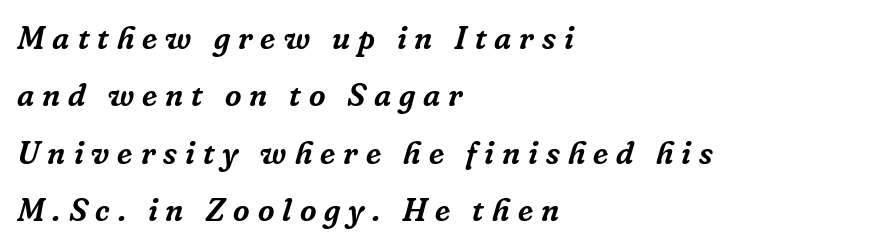
The image shows 32 px serif type, italic (leaning right); set left-aligned, line spacing 1.79x, unusually wide letter spacing (+0.25 em), not underlined; low stroke contrast and a medium x-height.
